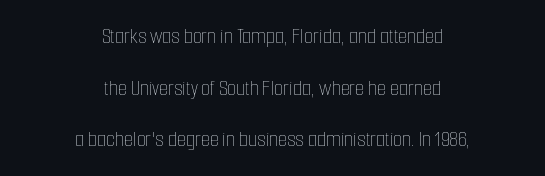
Q: Is the text bold? A: No.
Q: Is the text italic (slanted)? A: No, it is upright.
Q: Is the text underlined? A: No.
Q: How is the paragraph aligned? A: Centered.
Q: Is the spacing between letters normal or unusually wide? A: Normal.
Q: Is the spacing between lines tight, normal or loose? A: Loose.
